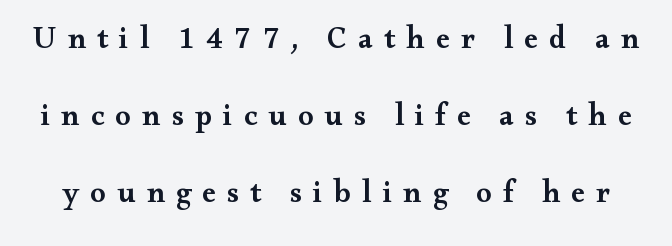
{"serif": "yes", "italic": "no", "bold": "semi", "weight": "semibold", "width": "wide", "stroke_contrast": "medium", "x_height": "small", "monospaced": "no", "underline": "no", "line_spacing": "loose", "line_spacing_ratio": 2.48, "letter_spacing": "wide", "letter_spacing_em": 0.36, "glyph_px": 31}
